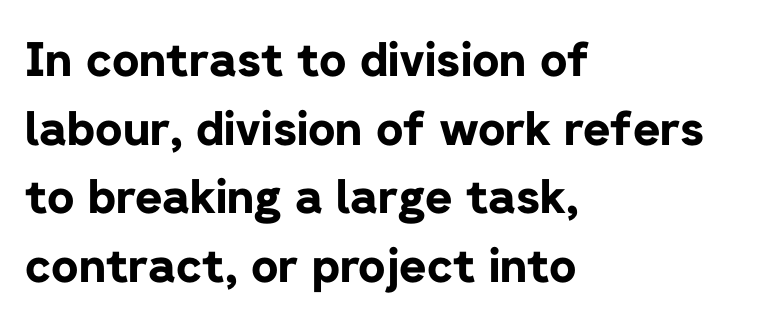
{"serif": "no", "italic": "no", "bold": "yes", "weight": "bold", "width": "normal", "stroke_contrast": "low", "x_height": "medium", "monospaced": "no", "underline": "no", "align": "left", "line_spacing": "normal", "line_spacing_ratio": 1.46, "letter_spacing": "normal", "letter_spacing_em": 0.0, "glyph_px": 47}
